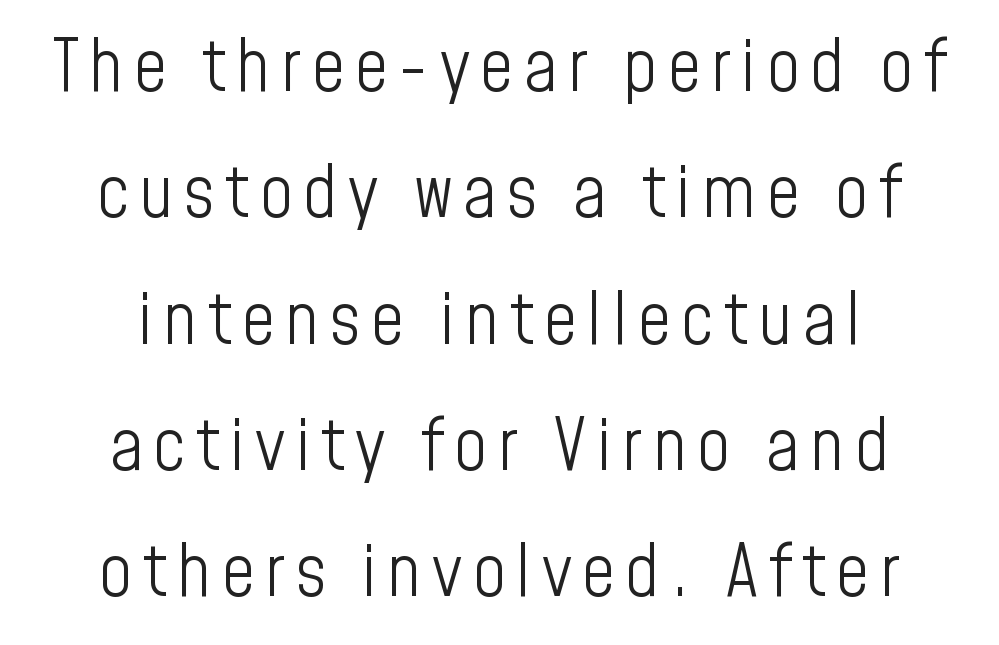
The image shows 73 px light, condensed sans-serif type, upright; set centered, line spacing 1.73x, not underlined; low stroke contrast and a medium x-height.
